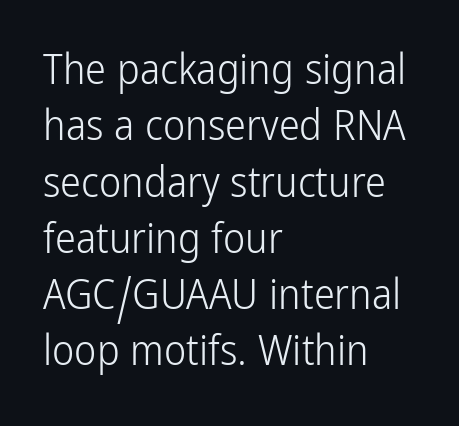
The image shows 42 px light, condensed sans-serif type, upright; set left-aligned, normal line spacing (1.34x), normal letter spacing, not underlined; low stroke contrast and a medium x-height.
